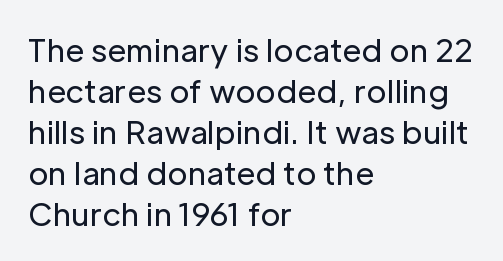
{"serif": "no", "italic": "no", "bold": "no", "weight": "regular", "width": "normal", "stroke_contrast": "low", "x_height": "medium", "monospaced": "no", "underline": "no", "align": "left", "line_spacing": "normal", "line_spacing_ratio": 1.32, "letter_spacing": "normal", "letter_spacing_em": 0.0, "glyph_px": 31}
